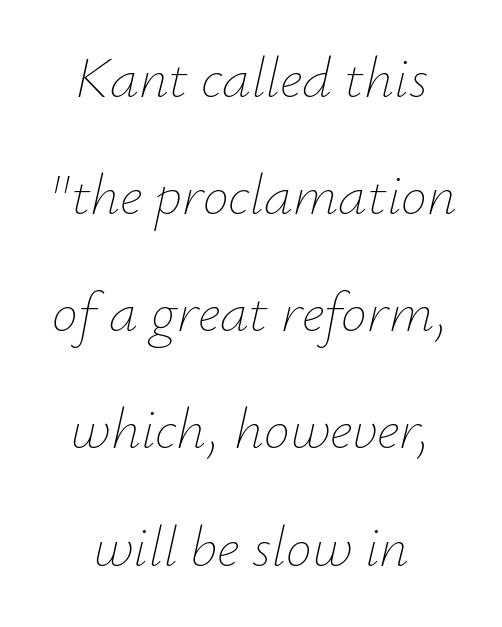
Q: Is the text bold? A: No.
Q: Is the text italic (slanted)? A: Yes, it leans right by about 12 degrees.
Q: Is the text underlined? A: No.
Q: How is the paragraph aligned? A: Centered.
Q: Is the spacing between letters normal or unusually wide? A: Normal.
Q: Is the spacing between lines tight, normal or loose? A: Loose.
Q: Width (condensed, normal, or wide)? A: Normal.
Q: Stroke contrast? A: Low.
Q: x-height? A: Small.
Q: Monospaced? A: No.
